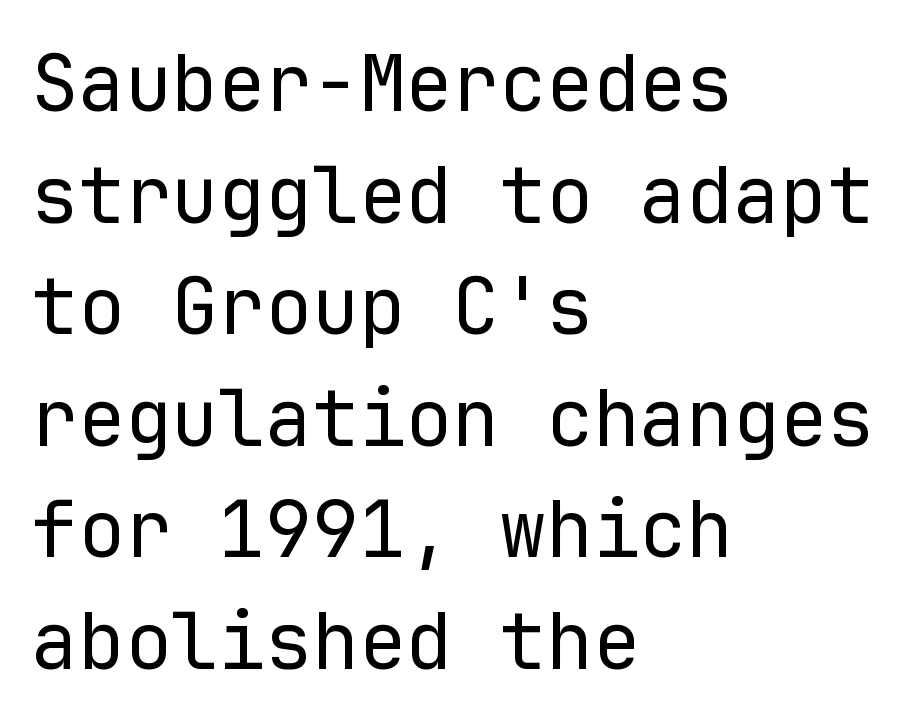
{"serif": "no", "italic": "no", "bold": "no", "weight": "regular", "width": "normal", "stroke_contrast": "low", "x_height": "medium", "monospaced": "yes", "underline": "no", "align": "left", "line_spacing": "normal", "line_spacing_ratio": 1.43, "letter_spacing": "normal", "letter_spacing_em": 0.0, "glyph_px": 78}
